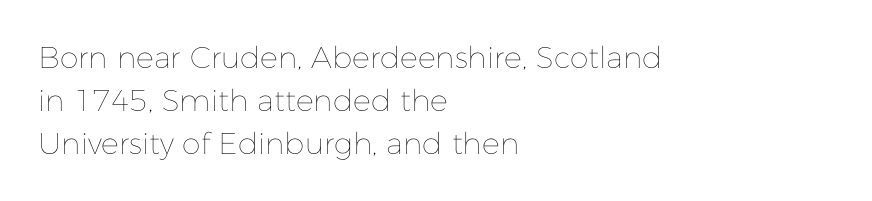
The image shows 30 px thin type, upright; set left-aligned, normal line spacing (1.44x), normal letter spacing, not underlined; low stroke contrast and a medium x-height.
